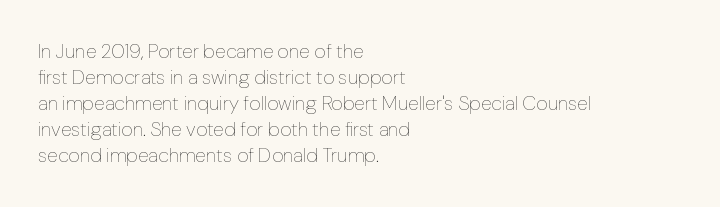
Q: Is the text bold? A: No.
Q: Is the text italic (slanted)? A: No, it is upright.
Q: Is the text underlined? A: No.
Q: How is the paragraph aligned? A: Left-aligned.
Q: Is the spacing between letters normal or unusually wide? A: Normal.
Q: Is the spacing between lines tight, normal or loose? A: Normal.
